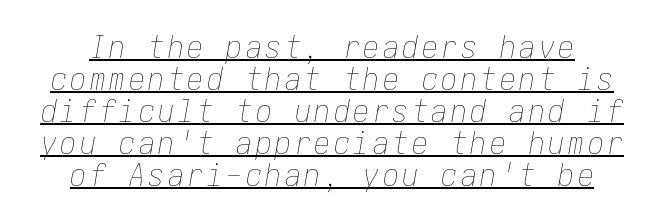
The font is comparable to plain body text, perhaps lighter. Is there much room between lines? No — they nearly touch. The passage shown leans; its letterforms are oblique. Each line of the rendering has a horizontal stroke beneath the glyphs.
